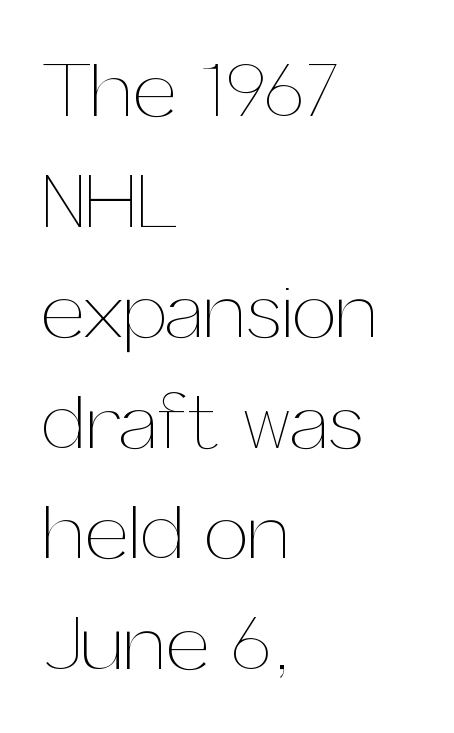
Q: Is the text bold? A: No.
Q: Is the text italic (slanted)? A: No, it is upright.
Q: Is the text underlined? A: No.
Q: How is the paragraph aligned? A: Left-aligned.
Q: Is the spacing between letters normal or unusually wide? A: Normal.
Q: Is the spacing between lines tight, normal or loose? A: Normal.
Q: Width (condensed, normal, or wide)? A: Normal.
Q: Stroke contrast? A: Medium.
Q: x-height? A: Medium.
Q: Monospaced? A: No.
